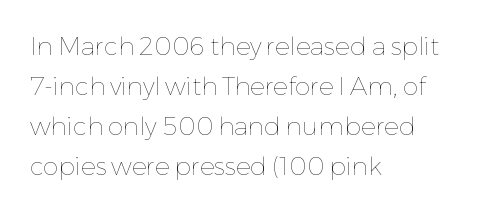
The image shows 25 px text type, upright; set left-aligned, normal line spacing (1.6x), normal letter spacing, not underlined.
